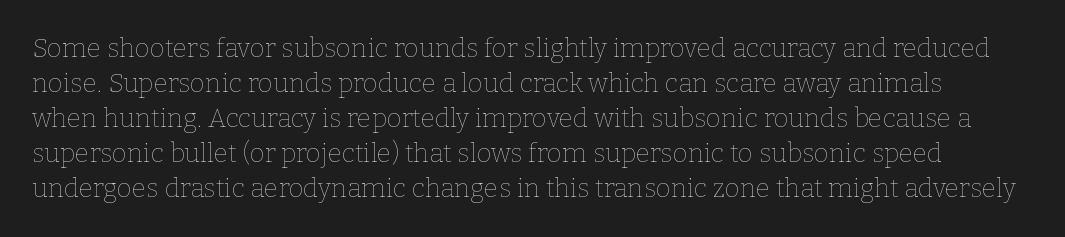
Q: Is the text bold? A: No.
Q: Is the text italic (slanted)? A: No, it is upright.
Q: Is the text underlined? A: No.
Q: Is the spacing between letters normal or unusually wide? A: Normal.
Q: Is the spacing between lines tight, normal or loose? A: Normal.
